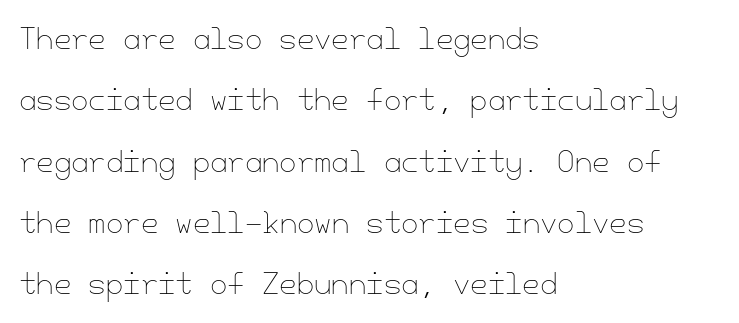
Posture: straight, roman, zero tilt. The area under the type is left untouched. The setting favours the left margin, as ordinary paragraphs usually do. What stands out about the letter spacing? Nothing — it is the standard amount. Weight class: somewhere from thin through regular.
